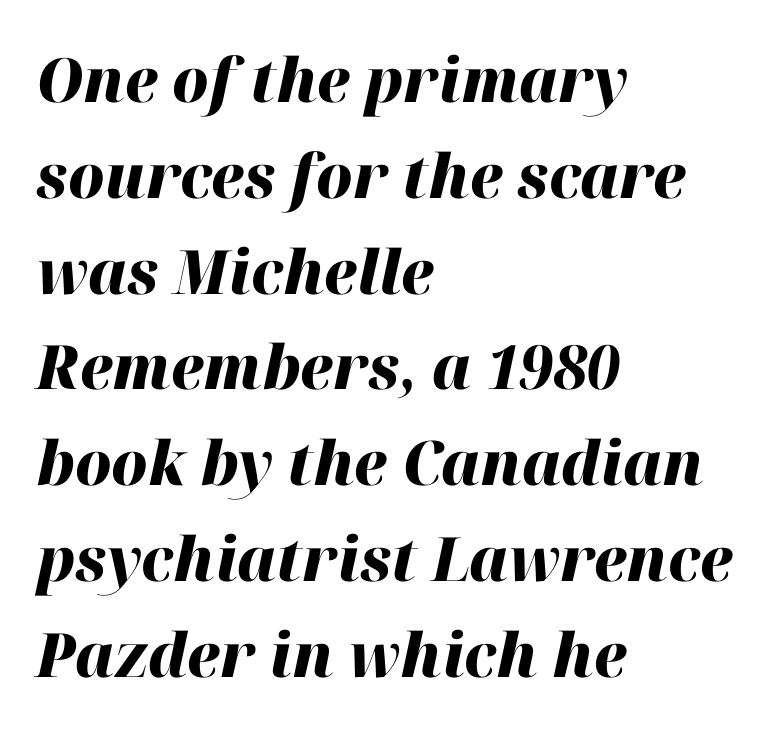
Yep, that's italic — everything's leaning. Students, note that the glyphs here touch the page at normal intervals. Only glyphs here, with clear space below each row. Looks like regular typesetting: each glyph gets only the width it needs. Horizontally, the lines are justified to the leading edge only.
